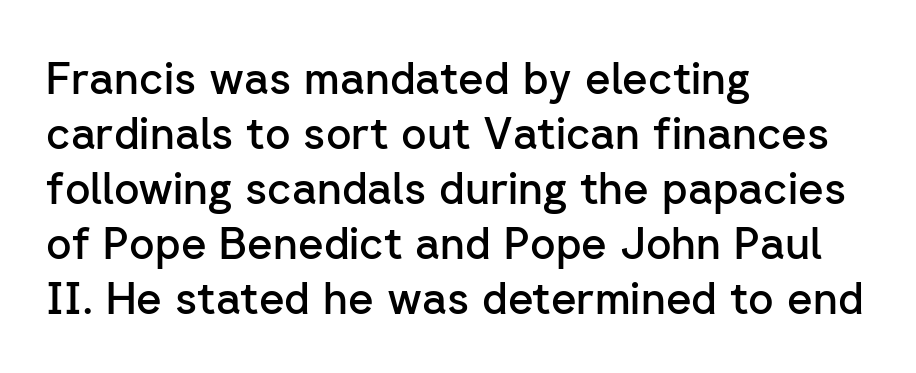
{"serif": "no", "italic": "no", "bold": "semi", "weight": "semibold", "width": "normal", "stroke_contrast": "low", "x_height": "medium", "monospaced": "no", "underline": "no", "align": "left", "line_spacing": "normal", "line_spacing_ratio": 1.25, "letter_spacing": "normal", "letter_spacing_em": 0.0, "glyph_px": 44}
